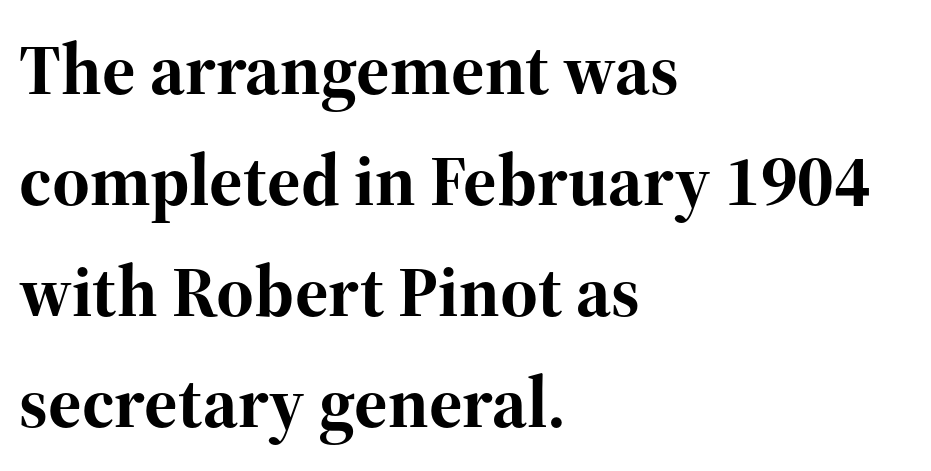
The image shows 72 px bold serif type, upright; set left-aligned, normal line spacing (1.54x), normal letter spacing, not underlined; high stroke contrast and a medium x-height.
